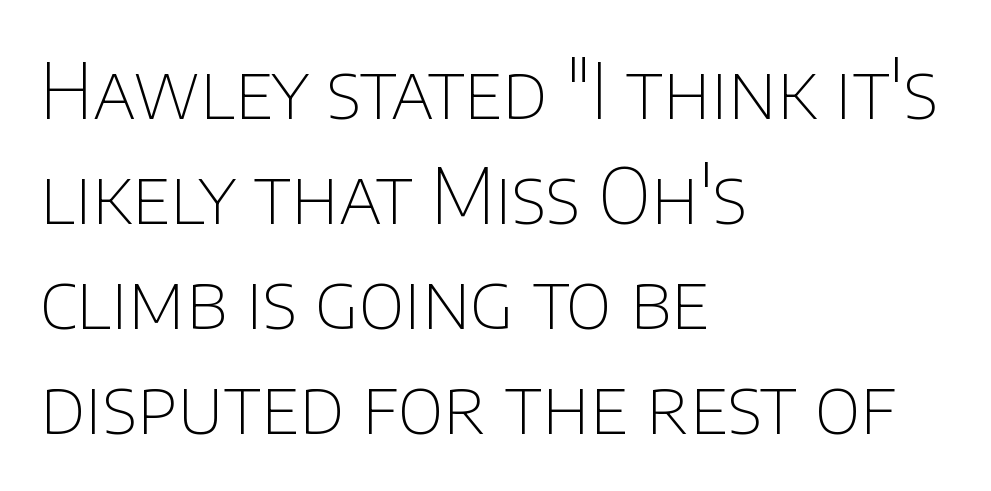
{"serif": "no", "italic": "no", "bold": "no", "weight": "thin", "width": "normal", "stroke_contrast": "low", "x_height": "large", "monospaced": "no", "underline": "no", "align": "left", "line_spacing": "normal", "line_spacing_ratio": 1.38, "letter_spacing": "normal", "letter_spacing_em": 0.0, "glyph_px": 76}
